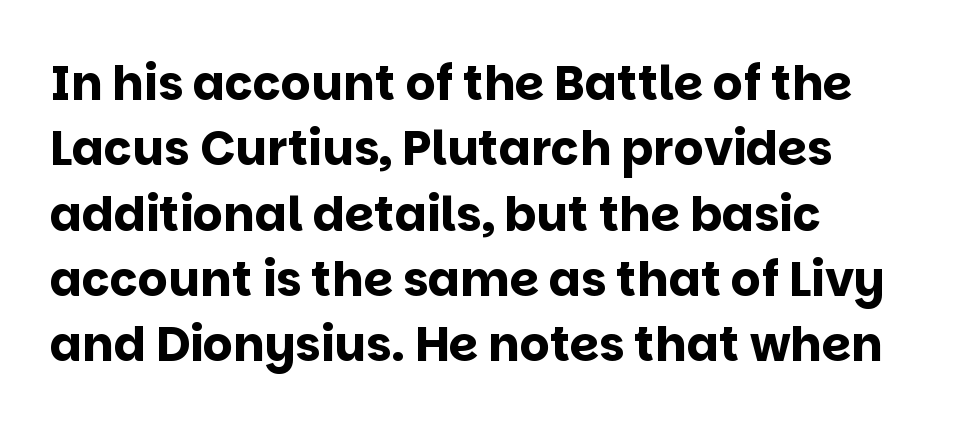
The image shows 47 px bold sans-serif type, upright; set left-aligned, normal line spacing (1.39x), normal letter spacing, not underlined; low stroke contrast and a large x-height.
